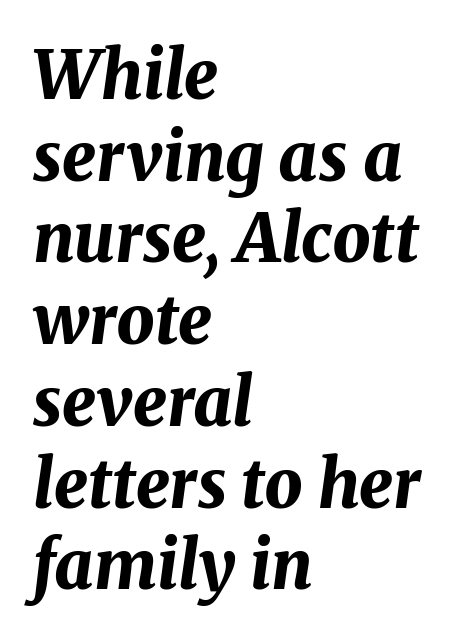
This sample uses an oblique cut, with every glyph tilted off the vertical. In terms of weight, the rendering is a true, heavy bold. Look at the tracking — it's just the regular setting, nothing added. The lines in this sample share a left origin and differ only in where they stop. Is this a fixed-width face? No — the glyphs have proportional, varying widths. Each row of text sits above clean, open space.
